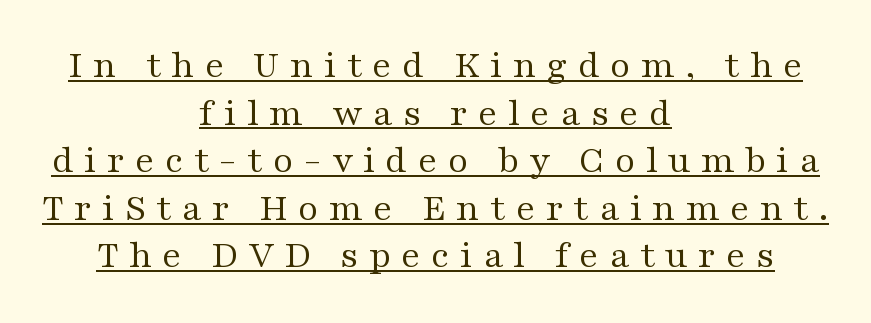
Note the varied advance widths — an 'i' is clearly narrower than an 'm'. Notice how a bar underscores the lettering throughout. The rendering shows small feet on the letterforms — a serif design. Stroke mass is kept to a normal reading level or below. Honestly, the letter spacing is so wide it's the main thing you notice.
